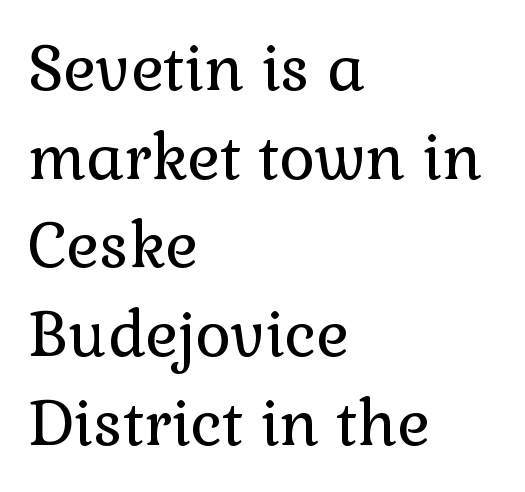
Q: Is the text bold? A: No.
Q: Is the text italic (slanted)? A: No, it is upright.
Q: Is the typeface a serif or a sans-serif typeface? A: Serif.
Q: Is the text underlined? A: No.
Q: How is the paragraph aligned? A: Left-aligned.
Q: Is the spacing between letters normal or unusually wide? A: Normal.
Q: Is the spacing between lines tight, normal or loose? A: Normal.
Q: Width (condensed, normal, or wide)? A: Normal.
Q: Stroke contrast? A: Low.
Q: x-height? A: Medium.
Q: Monospaced? A: No.
